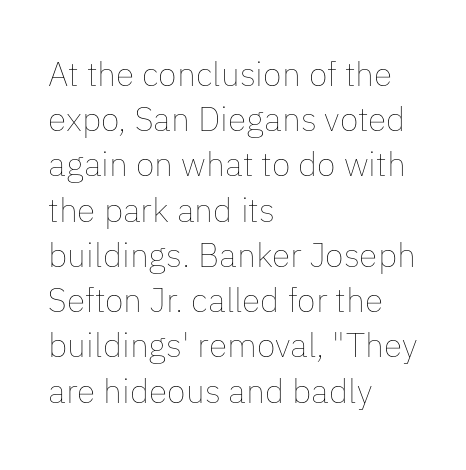
{"italic": "no", "bold": "no", "weight": "thin", "width": "normal", "stroke_contrast": "low", "x_height": "medium", "monospaced": "no", "underline": "no", "align": "left", "line_spacing": "normal", "line_spacing_ratio": 1.33, "letter_spacing": "normal", "letter_spacing_em": 0.0, "glyph_px": 34}
